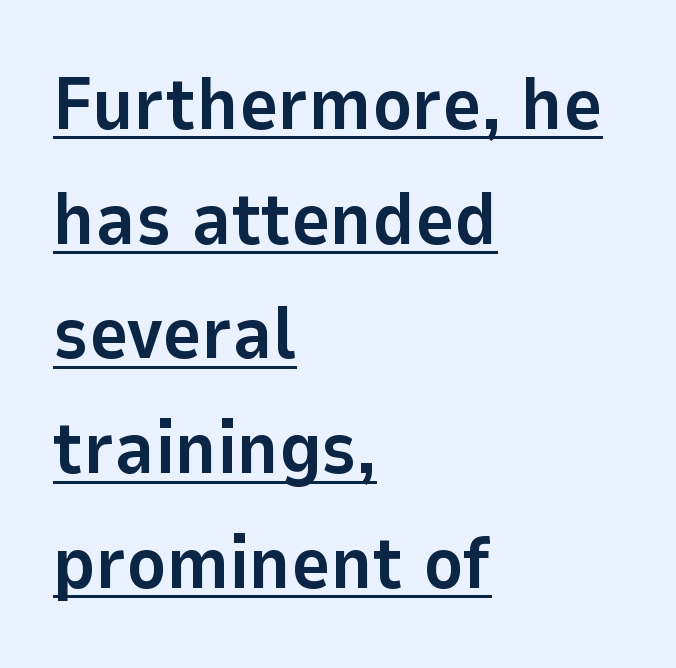
Q: Is the text bold? A: Yes.
Q: Is the text italic (slanted)? A: No, it is upright.
Q: Is the typeface a serif or a sans-serif typeface? A: Sans-serif.
Q: Is the text underlined? A: Yes.
Q: How is the paragraph aligned? A: Left-aligned.
Q: Is the spacing between letters normal or unusually wide? A: Normal.
Q: Is the spacing between lines tight, normal or loose? A: Normal.
Q: Width (condensed, normal, or wide)? A: Normal.
Q: Stroke contrast? A: Low.
Q: x-height? A: Medium.
Q: Monospaced? A: No.
